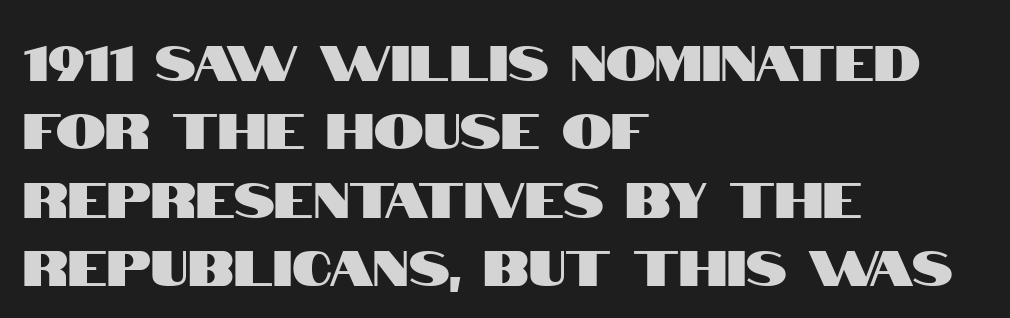
Line beginnings align vertically; line endings do not. Descenders hang freely into open space. Italic: no, the glyphs are upright roman. To sum up the face: it is a sans, with no serifs. Observe the ordinary spacing: letters are neighbours, not strangers. Note the varied advance widths — an 'i' is clearly narrower than an 'm'.
